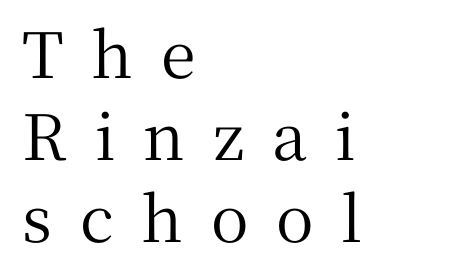
Q: Is the text italic (slanted)? A: No, it is upright.
Q: Is the typeface a serif or a sans-serif typeface? A: Serif.
Q: Is the text underlined? A: No.
Q: How is the paragraph aligned? A: Left-aligned.
Q: Is the spacing between letters normal or unusually wide? A: Unusually wide.
Q: Is the spacing between lines tight, normal or loose? A: Normal.
Q: Width (condensed, normal, or wide)? A: Normal.
Q: Stroke contrast? A: Medium.
Q: x-height? A: Medium.
Q: Monospaced? A: No.
